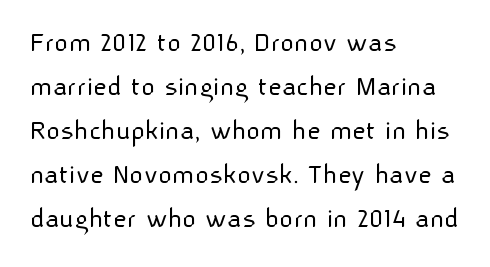
{"serif": "no", "italic": "no", "bold": "no", "weight": "light", "width": "normal", "stroke_contrast": "low", "x_height": "medium", "monospaced": "no", "underline": "no", "align": "left", "line_spacing": "normal", "line_spacing_ratio": 1.47, "letter_spacing": "normal", "letter_spacing_em": 0.0, "glyph_px": 30}
